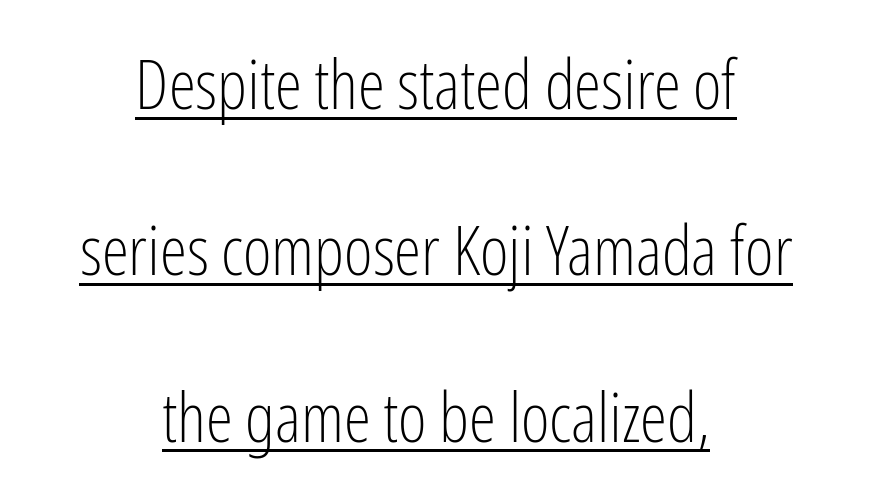
{"serif": "no", "italic": "no", "bold": "no", "weight": "light", "width": "condensed", "stroke_contrast": "low", "x_height": "medium", "monospaced": "no", "underline": "yes", "align": "center", "line_spacing": "loose", "line_spacing_ratio": 2.41, "letter_spacing": "normal", "letter_spacing_em": 0.0, "glyph_px": 69}
